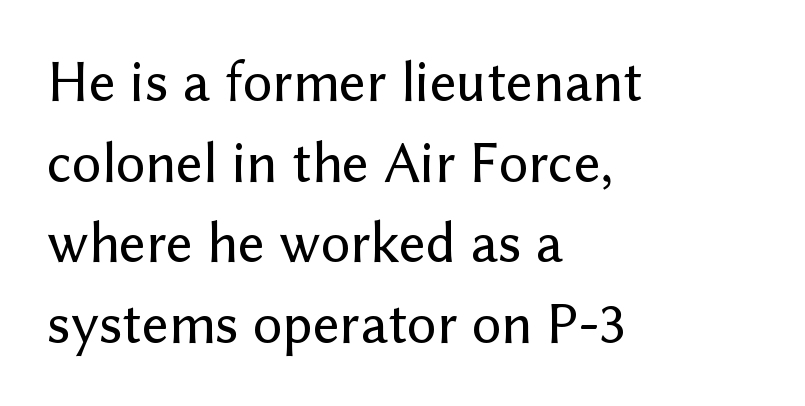
{"serif": "no", "italic": "no", "width": "normal", "stroke_contrast": "low", "x_height": "medium", "monospaced": "no", "underline": "no", "align": "left", "line_spacing": "normal", "line_spacing_ratio": 1.39, "letter_spacing": "normal", "letter_spacing_em": 0.0, "glyph_px": 58}
